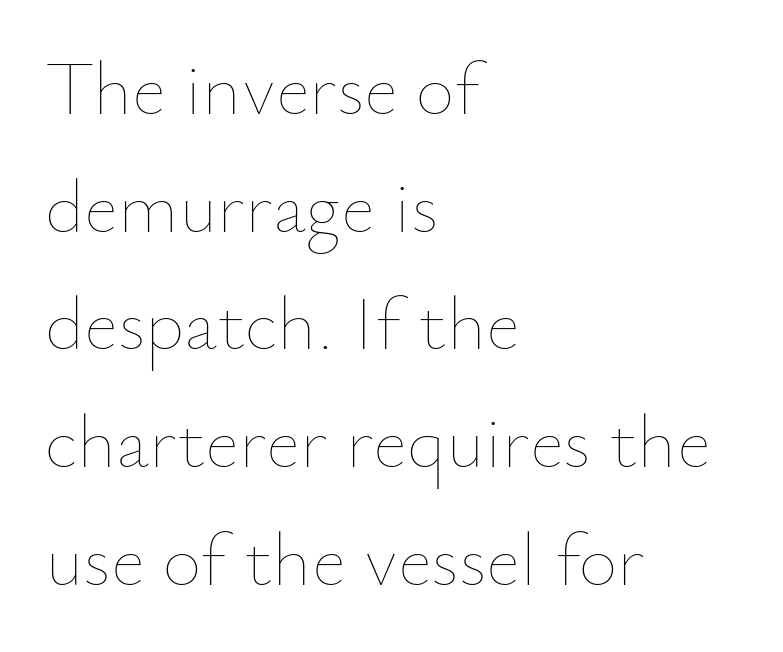
{"italic": "no", "bold": "no", "weight": "thin", "width": "normal", "stroke_contrast": "low", "x_height": "small", "monospaced": "no", "underline": "no", "align": "left", "line_spacing": "normal", "line_spacing_ratio": 1.57, "letter_spacing": "normal", "letter_spacing_em": 0.0, "glyph_px": 75}
